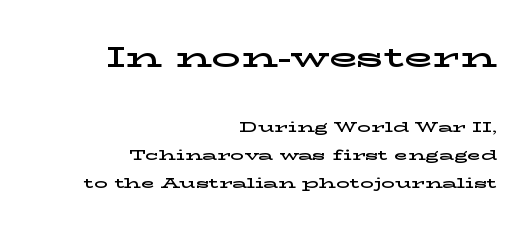
Q: Is the text italic (slanted)? A: No, it is upright.
Q: Is the typeface a serif or a sans-serif typeface? A: Serif.
Q: Is the text underlined? A: No.
Q: How is the paragraph aligned? A: Right-aligned.
Q: Is the spacing between letters normal or unusually wide? A: Normal.
Q: Is the spacing between lines tight, normal or loose? A: Loose.
Q: Which block of text is set in a larger size, the first (top) or the second (bottom)? A: The first (top) one.
Q: Width (condensed, normal, or wide)? A: Wide.
Q: Stroke contrast? A: Low.
Q: x-height? A: Medium.
Q: Monospaced? A: No.
